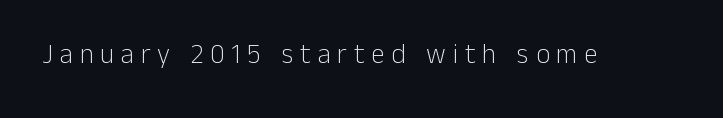
The font's upright variant was chosen for this text. Is the type heavy? It reads as light-to-regular instead. Bare-footed words on every line. You could only call the tracking loose — the letters float apart.
